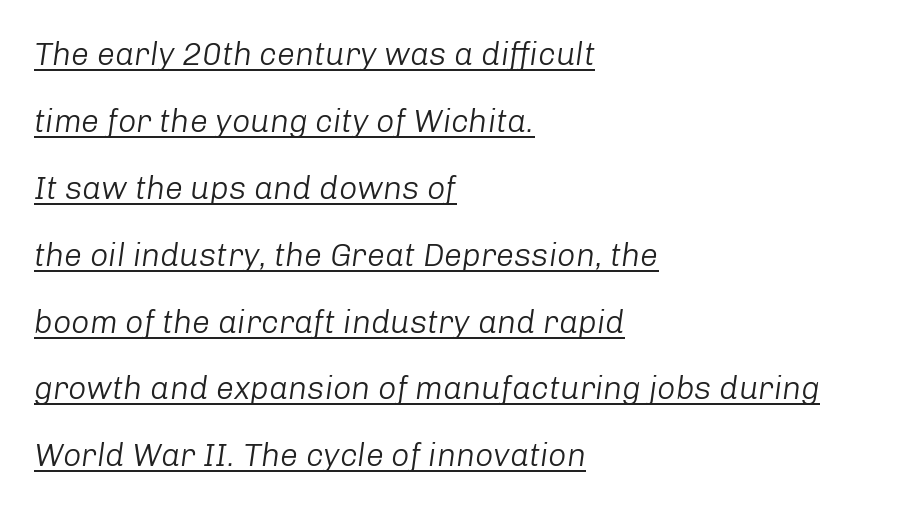
Q: Is the text bold? A: No.
Q: Is the text italic (slanted)? A: Yes, it leans right by about 8 degrees.
Q: Is the text underlined? A: Yes.
Q: How is the paragraph aligned? A: Left-aligned.
Q: Is the spacing between letters normal or unusually wide? A: Normal.
Q: Is the spacing between lines tight, normal or loose? A: Loose.
Q: Width (condensed, normal, or wide)? A: Normal.
Q: Stroke contrast? A: Low.
Q: x-height? A: Medium.
Q: Monospaced? A: No.
